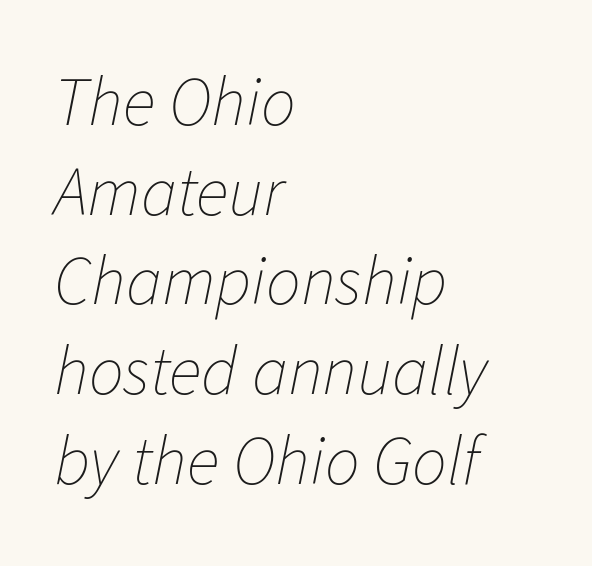
The image shows 69 px thin type, italic (leaning right); set left-aligned, normal line spacing (1.3x), normal letter spacing, not underlined; low stroke contrast and a medium x-height.
